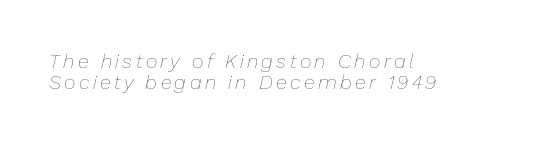
The setting favours the left margin, as ordinary paragraphs usually do. Style check: oblique. Rule under the text: the space is simply empty. The characters are drawn with everyday or finer stroke widths.
